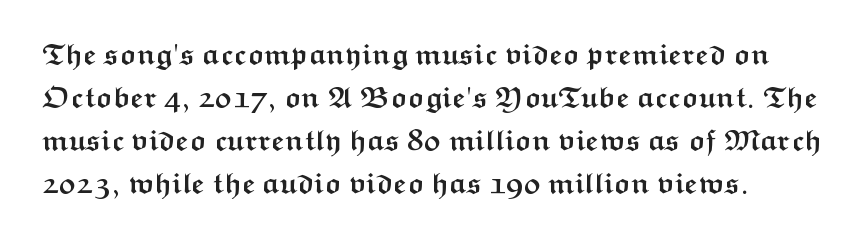
Q: Is the text bold? A: Yes.
Q: Is the text italic (slanted)? A: No, it is upright.
Q: Is the typeface a serif or a sans-serif typeface? A: Sans-serif.
Q: Is the text underlined? A: No.
Q: Is the spacing between letters normal or unusually wide? A: Normal.
Q: Is the spacing between lines tight, normal or loose? A: Normal.
Q: Width (condensed, normal, or wide)? A: Wide.
Q: Stroke contrast? A: Medium.
Q: x-height? A: Medium.
Q: Monospaced? A: No.
